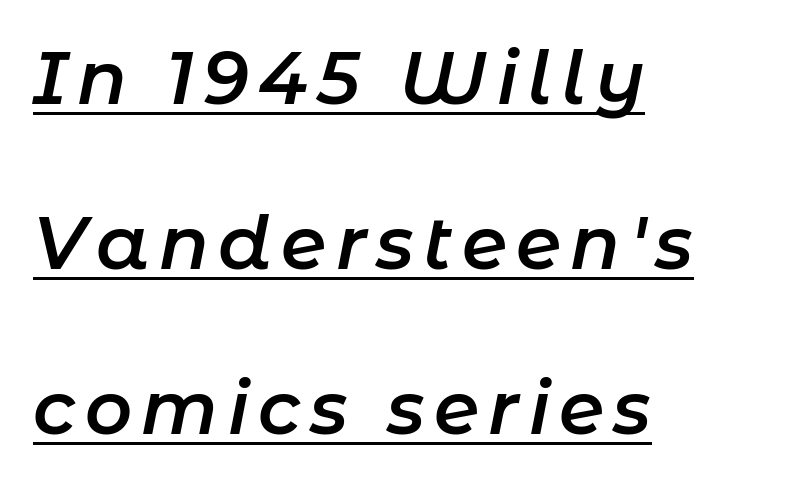
{"italic": "yes", "lean": "right", "slant_degrees": 11, "bold": "semi", "weight": "semibold", "width": "normal", "stroke_contrast": "low", "x_height": "medium", "monospaced": "no", "underline": "yes", "align": "left", "line_spacing": "loose", "line_spacing_ratio": 2.26, "glyph_px": 73}
